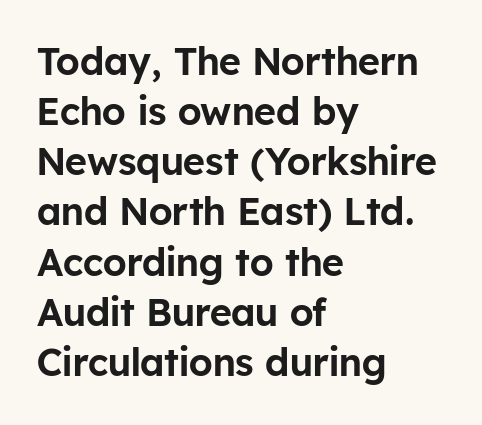
The image shows 38 px sans-serif type, upright; set left-aligned, normal line spacing (1.32x), normal letter spacing, not underlined; low stroke contrast and a medium x-height.
